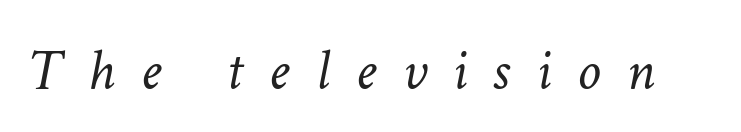
{"italic": "yes", "lean": "right", "slant_degrees": 11, "bold": "no", "weight": "light", "width": "normal", "stroke_contrast": "low", "x_height": "medium", "monospaced": "no", "underline": "no", "letter_spacing": "wide", "letter_spacing_em": 0.44, "glyph_px": 59}
